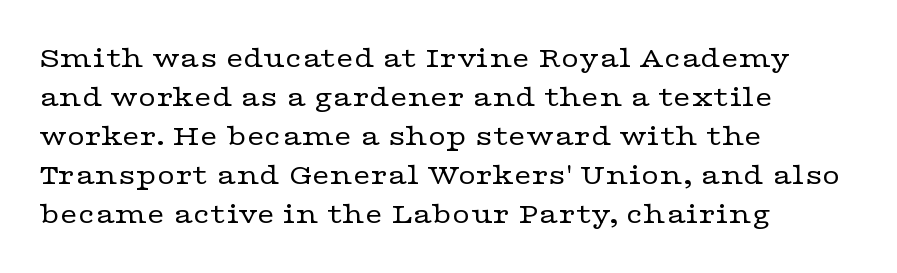
Q: Is the text bold? A: No.
Q: Is the text italic (slanted)? A: No, it is upright.
Q: Is the typeface a serif or a sans-serif typeface? A: Serif.
Q: Is the text underlined? A: No.
Q: How is the paragraph aligned? A: Left-aligned.
Q: Is the spacing between letters normal or unusually wide? A: Normal.
Q: Is the spacing between lines tight, normal or loose? A: Normal.
Q: Width (condensed, normal, or wide)? A: Wide.
Q: Stroke contrast? A: Low.
Q: x-height? A: Medium.
Q: Monospaced? A: No.
